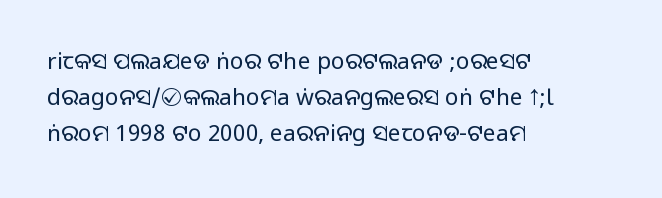
Q: Is the text italic (slanted)? A: No, it is upright.
Q: Is the text underlined? A: No.
Q: How is the paragraph aligned? A: Left-aligned.
Q: Is the spacing between letters normal or unusually wide? A: Normal.
Q: Is the spacing between lines tight, normal or loose? A: Normal.
